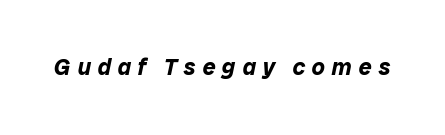
{"italic": "yes", "lean": "right", "slant_degrees": 12, "bold": "yes", "underline": "no", "letter_spacing": "wide", "letter_spacing_em": 0.29, "glyph_px": 23}
